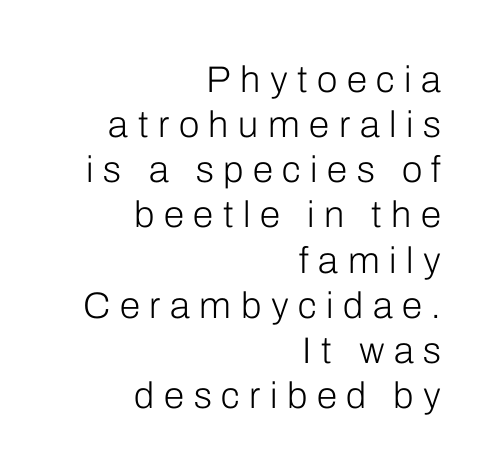
Q: Is the text bold? A: No.
Q: Is the text italic (slanted)? A: No, it is upright.
Q: Is the typeface a serif or a sans-serif typeface? A: Sans-serif.
Q: Is the text underlined? A: No.
Q: How is the paragraph aligned? A: Right-aligned.
Q: Is the spacing between letters normal or unusually wide? A: Unusually wide.
Q: Width (condensed, normal, or wide)? A: Normal.
Q: Stroke contrast? A: Low.
Q: x-height? A: Medium.
Q: Monospaced? A: No.
